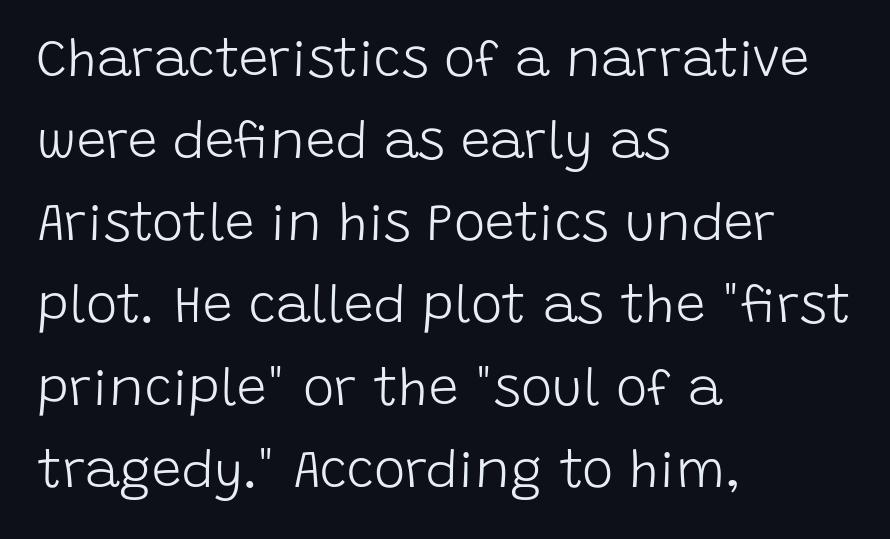
{"serif": "no", "italic": "no", "bold": "no", "weight": "light", "width": "normal", "stroke_contrast": "low", "x_height": "large", "monospaced": "no", "underline": "no", "align": "left", "line_spacing": "normal", "line_spacing_ratio": 1.55, "letter_spacing": "normal", "letter_spacing_em": 0.0, "glyph_px": 53}
